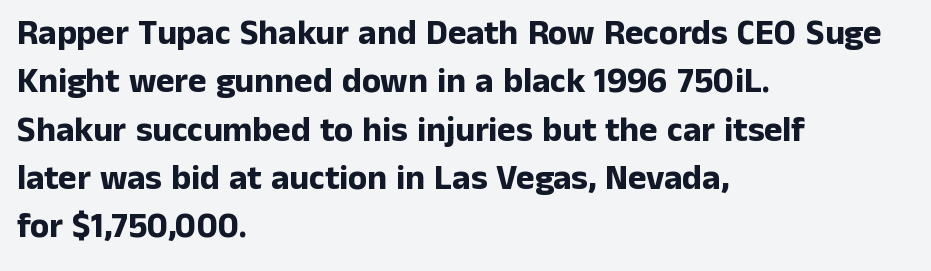
{"serif": "no", "italic": "no", "bold": "yes", "weight": "bold", "width": "normal", "stroke_contrast": "low", "x_height": "medium", "monospaced": "no", "underline": "no", "align": "left", "line_spacing": "normal", "line_spacing_ratio": 1.38, "letter_spacing": "normal", "letter_spacing_em": 0.0, "glyph_px": 35}
